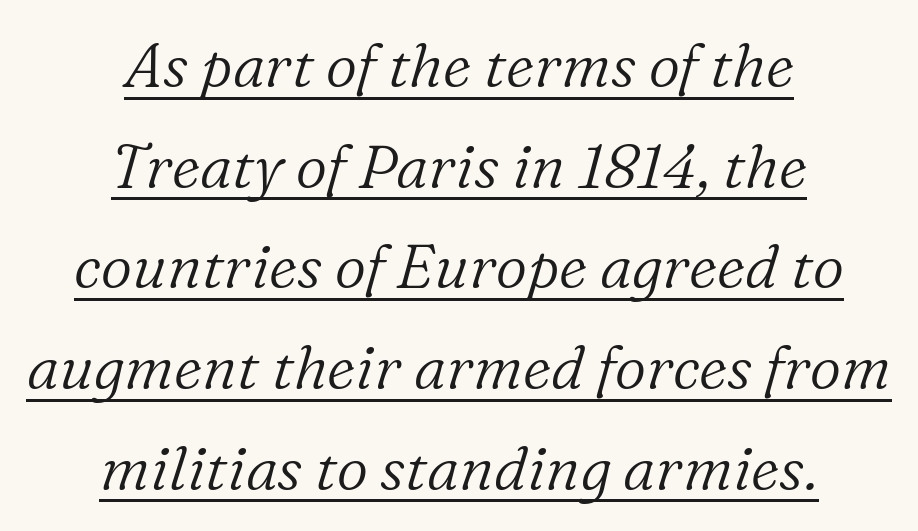
{"serif": "yes", "italic": "yes", "lean": "right", "slant_degrees": 16, "bold": "no", "weight": "light", "width": "normal", "stroke_contrast": "low", "x_height": "medium", "monospaced": "no", "underline": "yes", "align": "center", "line_spacing": "normal", "line_spacing_ratio": 1.65, "letter_spacing": "normal", "letter_spacing_em": 0.0, "glyph_px": 61}
